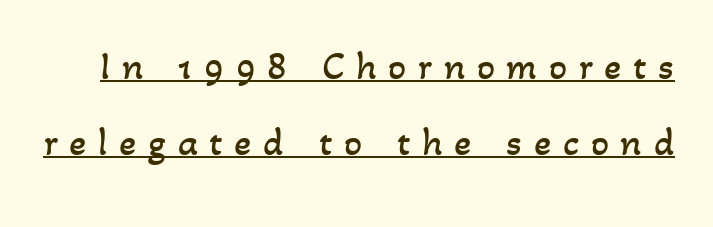
Q: Is the text bold? A: No.
Q: Is the text underlined? A: Yes.
Q: Is the spacing between letters normal or unusually wide? A: Unusually wide.
Q: Width (condensed, normal, or wide)? A: Normal.
Q: Stroke contrast? A: Low.
Q: x-height? A: Small.
Q: Monospaced? A: No.
